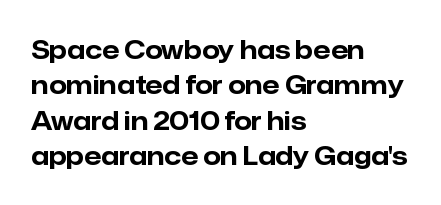
The strokes are fattened all the way to bold. Does the copy run flush right? No — it runs flush left. The face used here is rendered with its standard letterfit. Does the leading feel generous? No, just average. The typography opts for an upright posture over an oblique one.
